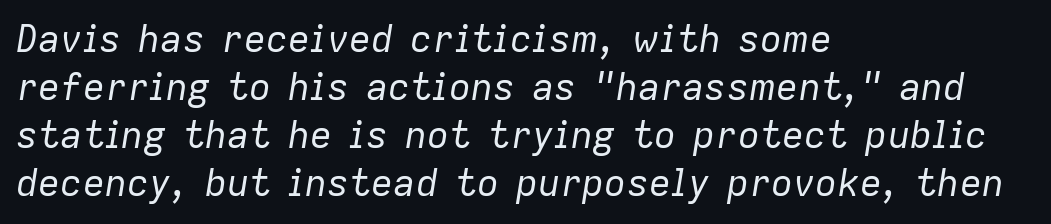
Q: Is the text bold? A: No.
Q: Is the text italic (slanted)? A: Yes, it leans right by about 9 degrees.
Q: Is the text underlined? A: No.
Q: How is the paragraph aligned? A: Left-aligned.
Q: Is the spacing between letters normal or unusually wide? A: Normal.
Q: Is the spacing between lines tight, normal or loose? A: Normal.
Q: Width (condensed, normal, or wide)? A: Normal.
Q: Stroke contrast? A: Low.
Q: x-height? A: Medium.
Q: Monospaced? A: No.
